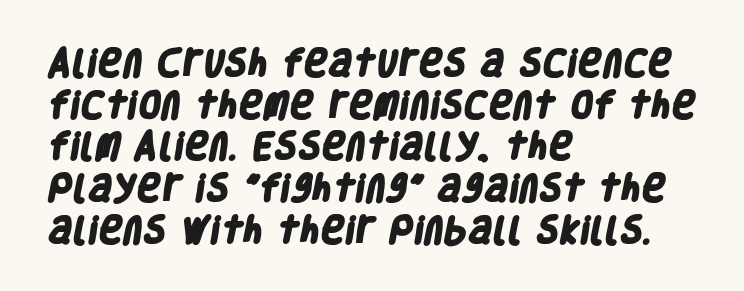
{"serif": "no", "bold": "yes", "weight": "heavy", "width": "condensed", "stroke_contrast": "low", "x_height": "large", "monospaced": "no", "underline": "no", "align": "left", "line_spacing": "normal", "line_spacing_ratio": 1.39, "letter_spacing": "normal", "letter_spacing_em": 0.0, "glyph_px": 30}
